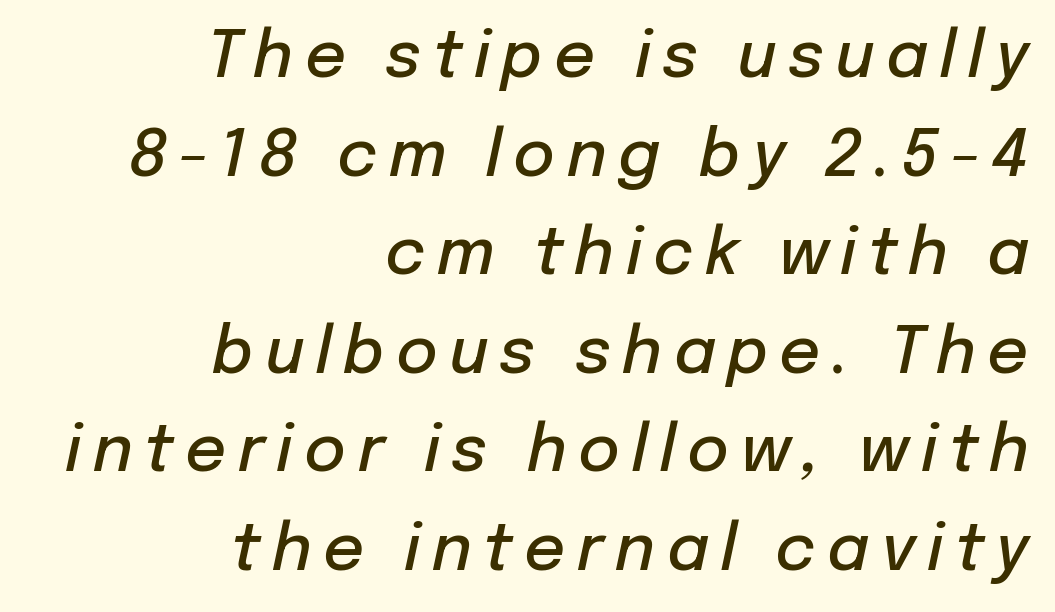
{"italic": "yes", "lean": "right", "slant_degrees": 12, "bold": "semi", "weight": "semibold", "width": "normal", "stroke_contrast": "low", "x_height": "medium", "monospaced": "no", "underline": "no", "align": "right", "line_spacing": "normal", "line_spacing_ratio": 1.54, "glyph_px": 64}
